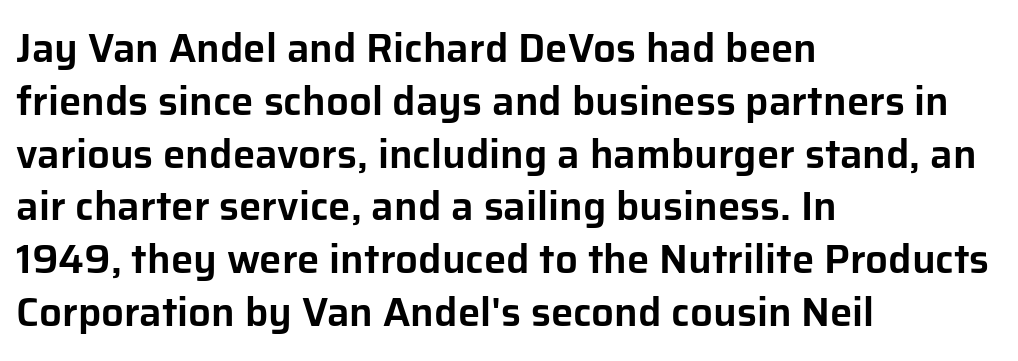
{"serif": "no", "italic": "no", "width": "normal", "stroke_contrast": "low", "x_height": "medium", "monospaced": "no", "underline": "no", "align": "left", "line_spacing": "normal", "line_spacing_ratio": 1.32, "letter_spacing": "normal", "letter_spacing_em": 0.0, "glyph_px": 40}
